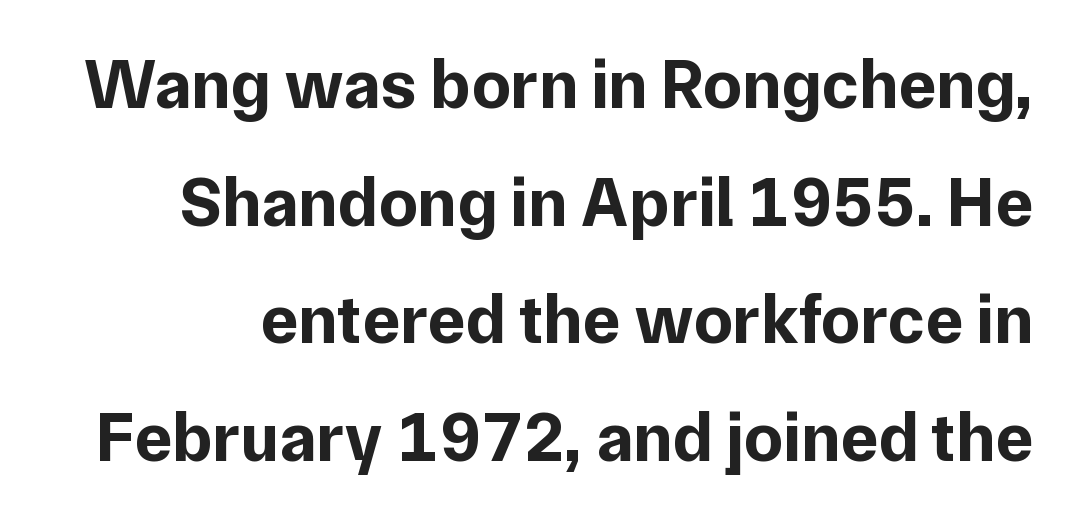
Q: Is the text bold? A: Yes.
Q: Is the text italic (slanted)? A: No, it is upright.
Q: Is the typeface a serif or a sans-serif typeface? A: Sans-serif.
Q: Is the text underlined? A: No.
Q: Is the spacing between letters normal or unusually wide? A: Normal.
Q: Is the spacing between lines tight, normal or loose? A: Normal.
Q: Width (condensed, normal, or wide)? A: Normal.
Q: Stroke contrast? A: Low.
Q: x-height? A: Medium.
Q: Monospaced? A: No.
